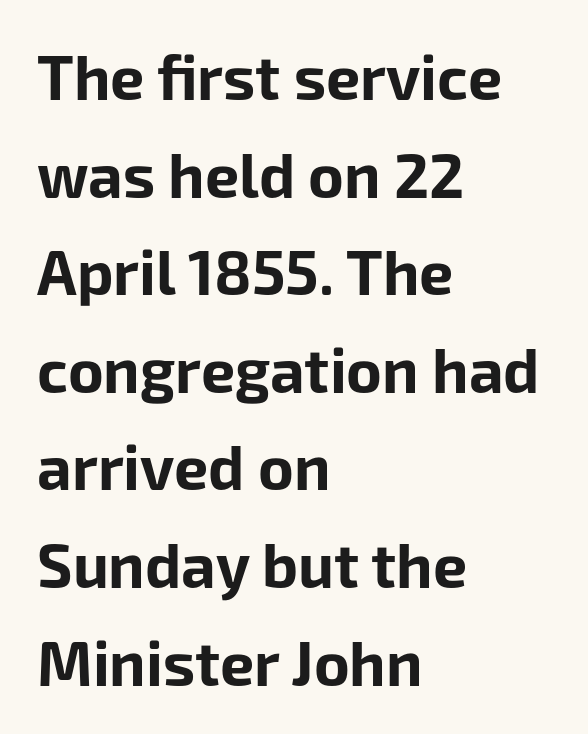
Q: Is the text bold? A: Yes.
Q: Is the text italic (slanted)? A: No, it is upright.
Q: Is the typeface a serif or a sans-serif typeface? A: Sans-serif.
Q: Is the text underlined? A: No.
Q: How is the paragraph aligned? A: Left-aligned.
Q: Is the spacing between letters normal or unusually wide? A: Normal.
Q: Is the spacing between lines tight, normal or loose? A: Normal.
Q: Width (condensed, normal, or wide)? A: Normal.
Q: Stroke contrast? A: Low.
Q: x-height? A: Medium.
Q: Monospaced? A: No.
